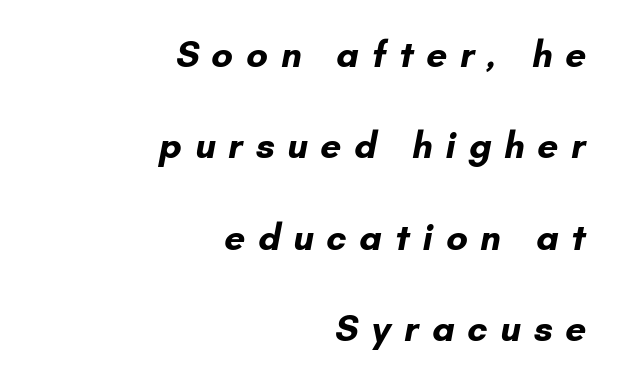
Q: Is the text bold? A: Yes.
Q: Is the typeface a serif or a sans-serif typeface? A: Sans-serif.
Q: Is the text underlined? A: No.
Q: How is the paragraph aligned? A: Right-aligned.
Q: Is the spacing between letters normal or unusually wide? A: Unusually wide.
Q: Is the spacing between lines tight, normal or loose? A: Loose.
Q: Width (condensed, normal, or wide)? A: Normal.
Q: Stroke contrast? A: Low.
Q: x-height? A: Small.
Q: Monospaced? A: No.
